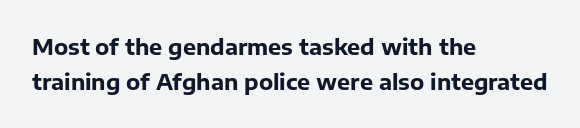
The image shows 22 px bold type, upright; set left-aligned, normal line spacing (1.6x), normal letter spacing, not underlined.
